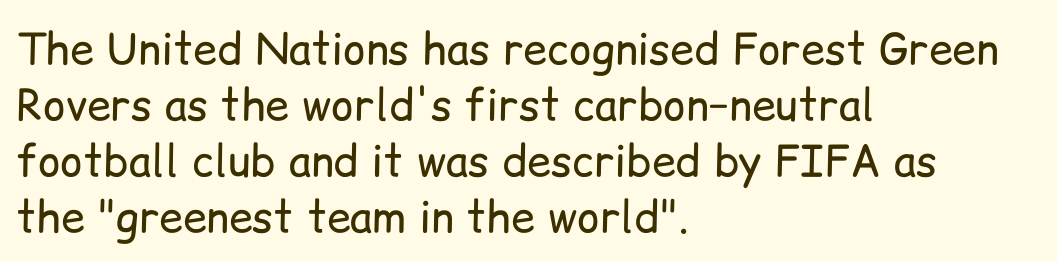
Q: Is the text bold? A: No.
Q: Is the text italic (slanted)? A: No, it is upright.
Q: Is the typeface a serif or a sans-serif typeface? A: Sans-serif.
Q: Is the text underlined? A: No.
Q: How is the paragraph aligned? A: Left-aligned.
Q: Is the spacing between letters normal or unusually wide? A: Normal.
Q: Is the spacing between lines tight, normal or loose? A: Normal.
Q: Width (condensed, normal, or wide)? A: Normal.
Q: Stroke contrast? A: Low.
Q: x-height? A: Medium.
Q: Monospaced? A: No.
